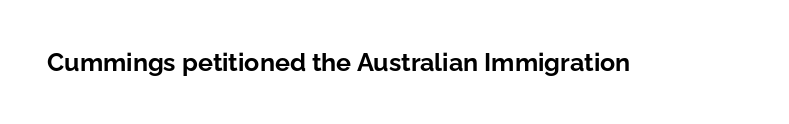
The image shows 25 px bold type, upright; set normal letter spacing, not underlined.
